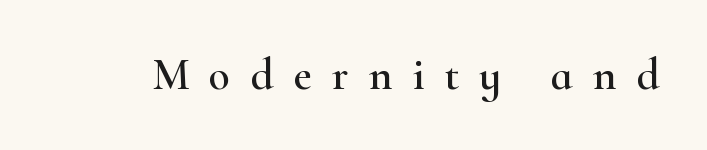
Q: Is the text italic (slanted)? A: No, it is upright.
Q: Is the typeface a serif or a sans-serif typeface? A: Serif.
Q: Is the text underlined? A: No.
Q: Is the spacing between letters normal or unusually wide? A: Unusually wide.
Q: Width (condensed, normal, or wide)? A: Wide.
Q: Stroke contrast? A: High.
Q: x-height? A: Small.
Q: Monospaced? A: No.
